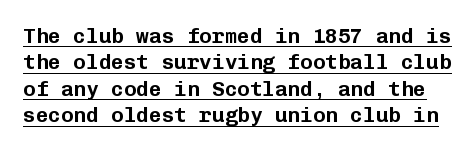
{"italic": "no", "underline": "yes", "line_spacing": "normal", "line_spacing_ratio": 1.26, "letter_spacing": "normal", "letter_spacing_em": 0.0, "glyph_px": 21}
